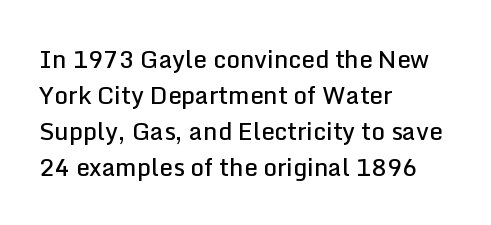
The type is set solid horizontally, with unmodified tracking. The space beneath each line is pristine and unruled. The passage shown stacks its lines at a standard gap. Visually the block forms a straight wall on the left and a jagged coastline on the right. The characters look somewhat weighty, a semibold short of true bold.
